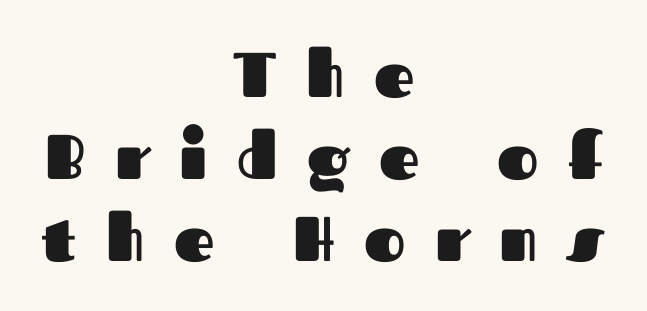
Q: Is the text bold? A: Yes.
Q: Is the text italic (slanted)? A: No, it is upright.
Q: Is the typeface a serif or a sans-serif typeface? A: Sans-serif.
Q: Is the text underlined? A: No.
Q: How is the paragraph aligned? A: Centered.
Q: Is the spacing between letters normal or unusually wide? A: Unusually wide.
Q: Is the spacing between lines tight, normal or loose? A: Normal.
Q: Width (condensed, normal, or wide)? A: Normal.
Q: Stroke contrast? A: Medium.
Q: x-height? A: Medium.
Q: Monospaced? A: No.
